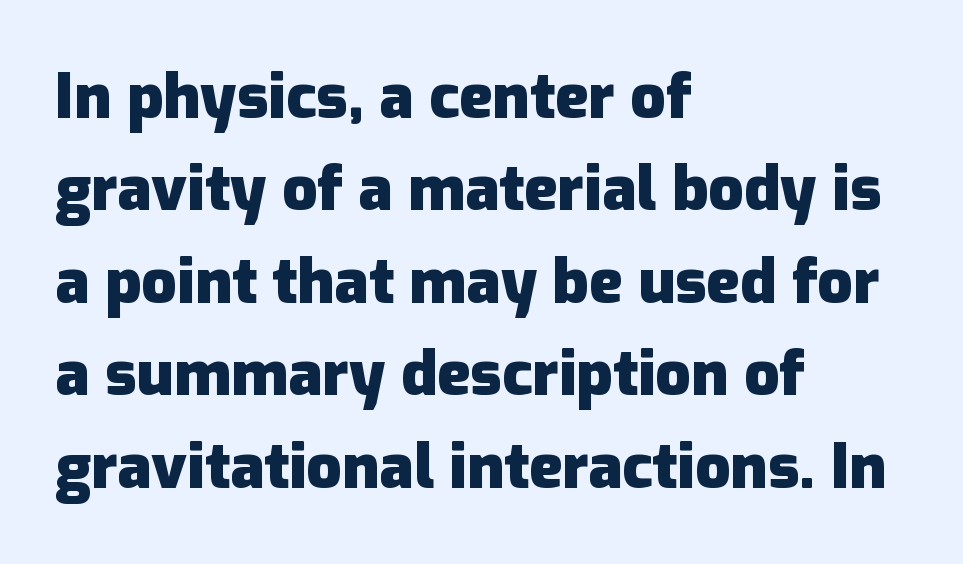
The image shows 62 px heavy sans-serif type, upright; set left-aligned, normal line spacing (1.49x), normal letter spacing, not underlined; low stroke contrast and a medium x-height.
